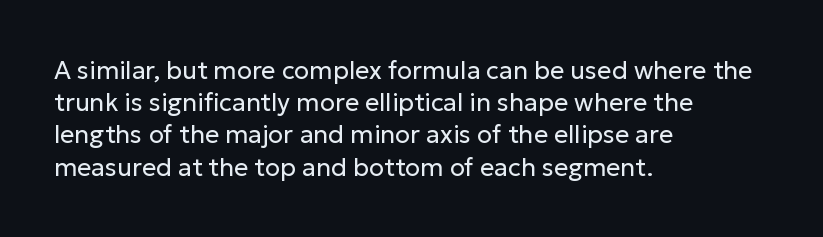
Q: Is the text bold? A: No.
Q: Is the text italic (slanted)? A: No, it is upright.
Q: Is the text underlined? A: No.
Q: How is the paragraph aligned? A: Left-aligned.
Q: Is the spacing between letters normal or unusually wide? A: Normal.
Q: Is the spacing between lines tight, normal or loose? A: Normal.
